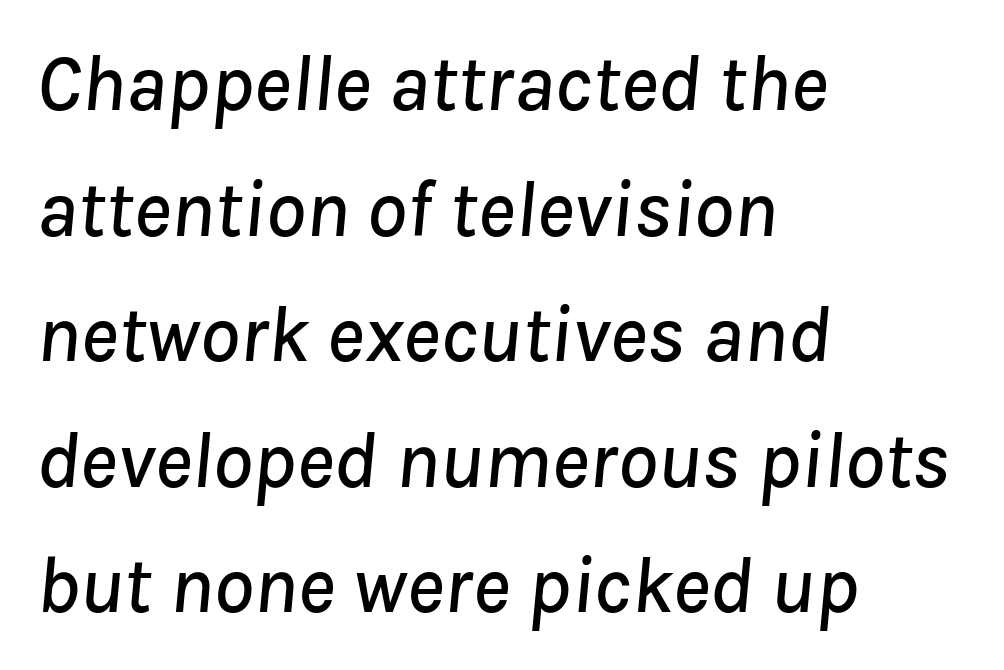
What stands out about the letter spacing? Nothing — it is the standard amount. Which margin do the lines hug? The left one — the right edge is uneven. Varying glyph widths throughout — classic text-font behaviour. Notice how the stems are inclined rather than vertical — that's the hallmark of italics. The specimen omits any rule beneath the text block's lines.
